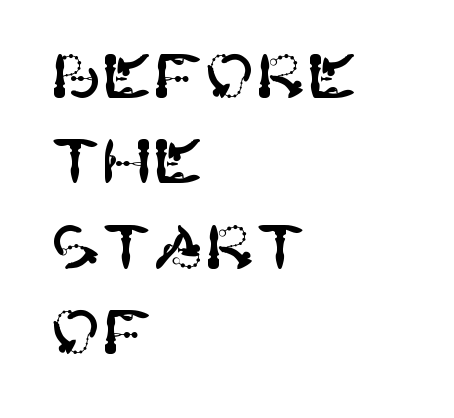
The image shows 61 px sans-serif type, upright; set left-aligned, normal line spacing (1.4x), normal letter spacing, not underlined; high stroke contrast and a large x-height.
